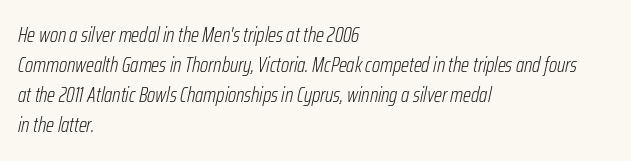
The image shows 21 px text type, italic (leaning right); set left-aligned, normal line spacing (1.43x), normal letter spacing, not underlined.
